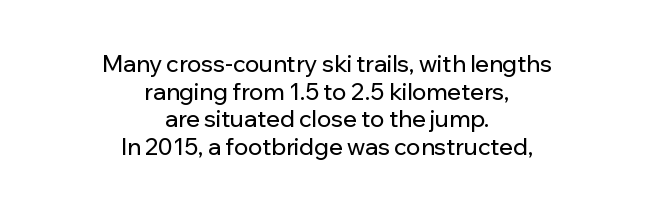
Q: Is the text italic (slanted)? A: No, it is upright.
Q: Is the text underlined? A: No.
Q: How is the paragraph aligned? A: Centered.
Q: Is the spacing between letters normal or unusually wide? A: Normal.
